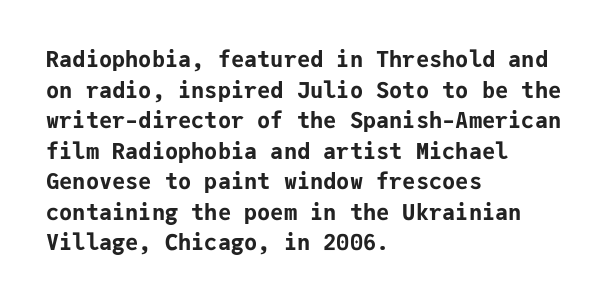
If you drew a line through each stem, it would be perfectly vertical. A normal amount of white space separates one row of letters from the next. Unmarked baselines from the first word to the last. Pretty heavy lettering here — definitely bold. The paragraph has a hard left edge and a soft right edge. These lines keep a tight, regular rhythm from letter to letter.
